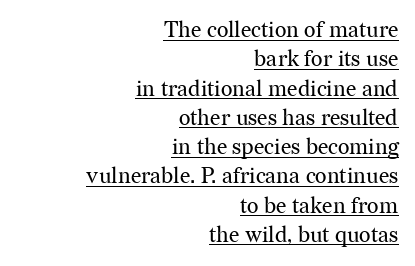
Q: Is the text bold? A: No.
Q: Is the text italic (slanted)? A: No, it is upright.
Q: Is the text underlined? A: Yes.
Q: How is the paragraph aligned? A: Right-aligned.
Q: Is the spacing between letters normal or unusually wide? A: Normal.
Q: Is the spacing between lines tight, normal or loose? A: Normal.
